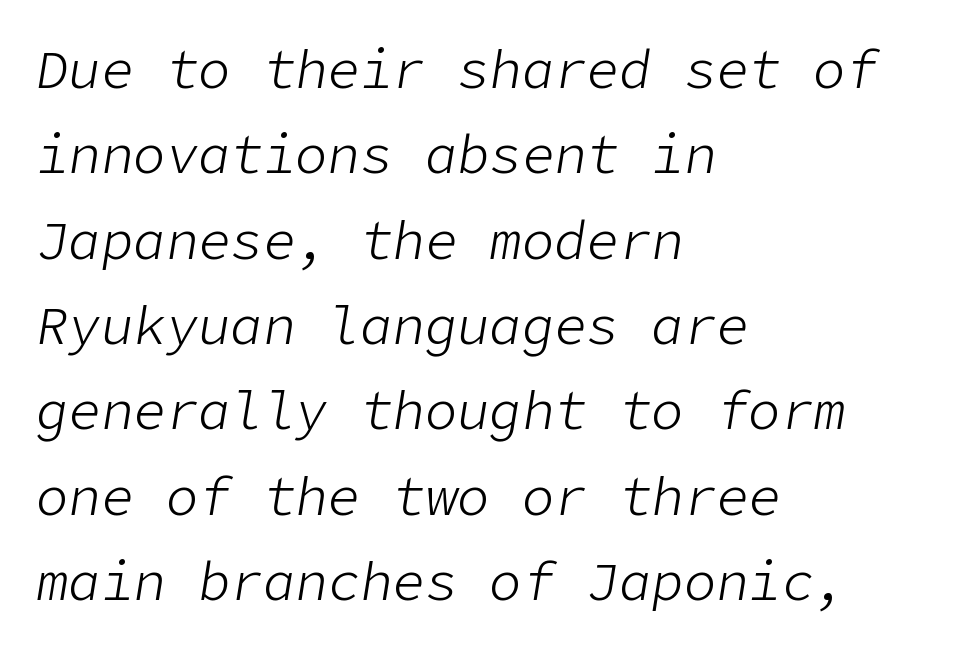
Q: Is the text bold? A: No.
Q: Is the text italic (slanted)? A: Yes, it leans right by about 9 degrees.
Q: Is the text underlined? A: No.
Q: How is the paragraph aligned? A: Left-aligned.
Q: Is the spacing between letters normal or unusually wide? A: Normal.
Q: Is the spacing between lines tight, normal or loose? A: Normal.
Q: Width (condensed, normal, or wide)? A: Normal.
Q: Stroke contrast? A: Low.
Q: x-height? A: Medium.
